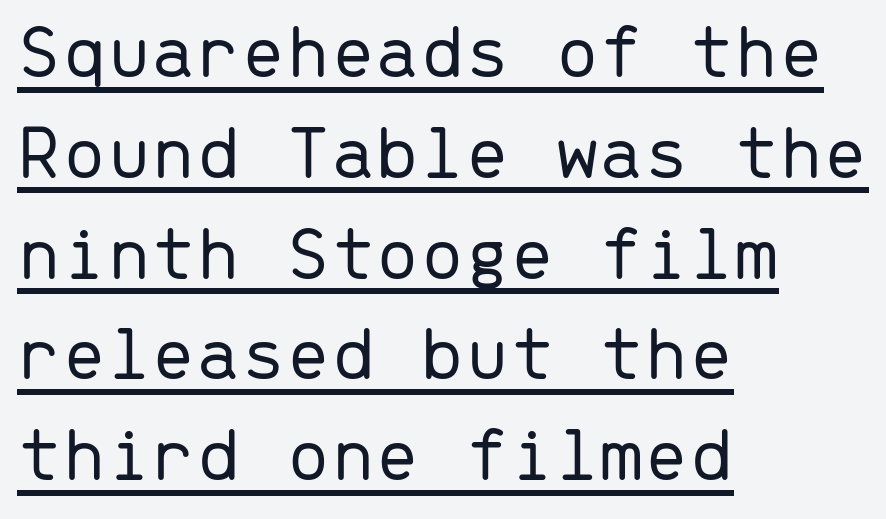
The image shows 80 px light sans-serif type, upright, monospaced; set left-aligned, normal line spacing (1.26x), normal letter spacing, underlined; low stroke contrast and a medium x-height.
